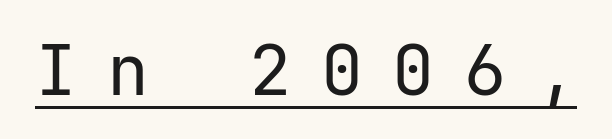
Nope, no serifs anywhere on these letters. The rendering uses typewriter-style spacing with identical character cells. The gaps between neighbouring characters are conspicuously large. Ink coverage per letter is moderate at most. The specimen reads as upright at a glance. The string is rendered with underlining switched on.
